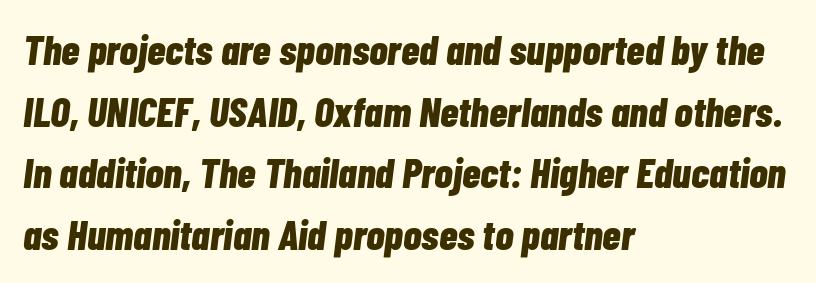
{"italic": "yes", "lean": "right", "slant_degrees": 7, "bold": "yes", "weight": "bold", "width": "condensed", "stroke_contrast": "low", "x_height": "medium", "monospaced": "no", "underline": "no", "align": "left", "line_spacing": "normal", "line_spacing_ratio": 1.47, "letter_spacing": "normal", "letter_spacing_em": 0.0, "glyph_px": 42}
